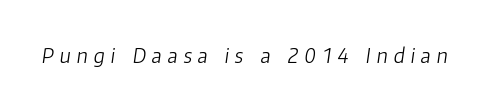
Q: Is the text bold? A: No.
Q: Is the text italic (slanted)? A: Yes, it leans right by about 8 degrees.
Q: Is the text underlined? A: No.
Q: Is the spacing between letters normal or unusually wide? A: Unusually wide.
